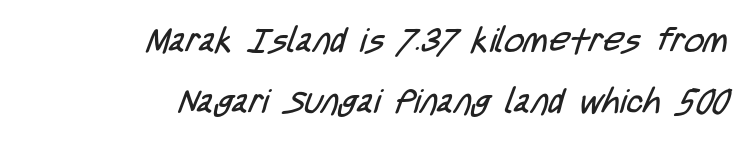
The image shows 34 px regular-weight, condensed sans-serif type; set right-aligned, line spacing 1.79x, normal letter spacing, not underlined; low stroke contrast and a large x-height.
